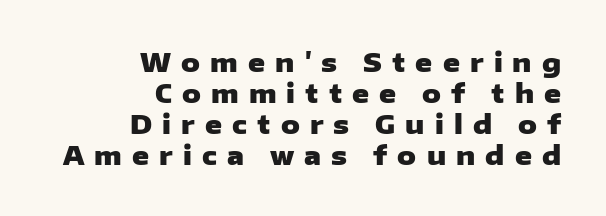
{"italic": "no", "bold": "yes", "underline": "no", "align": "right", "line_spacing_ratio": 1.19, "letter_spacing": "wide", "letter_spacing_em": 0.39, "glyph_px": 26}
